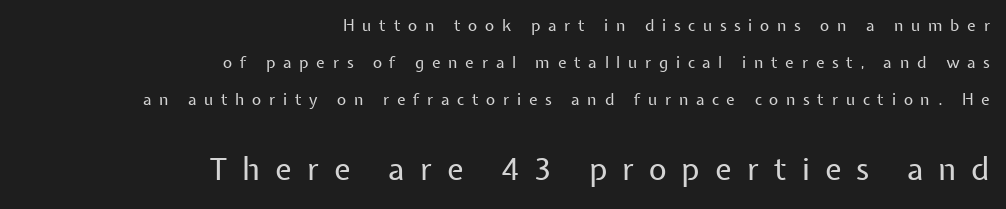
{"serif": "no", "italic": "no", "bold": "no", "weight": "regular", "width": "normal", "stroke_contrast": "low", "x_height": "medium", "monospaced": "no", "underline": "no", "align": "right", "line_spacing": "loose", "line_spacing_ratio": 2.31, "letter_spacing": "wide", "letter_spacing_em": 0.48, "larger_block": "second", "size_ratio": 1.94, "glyph_px": 31}
